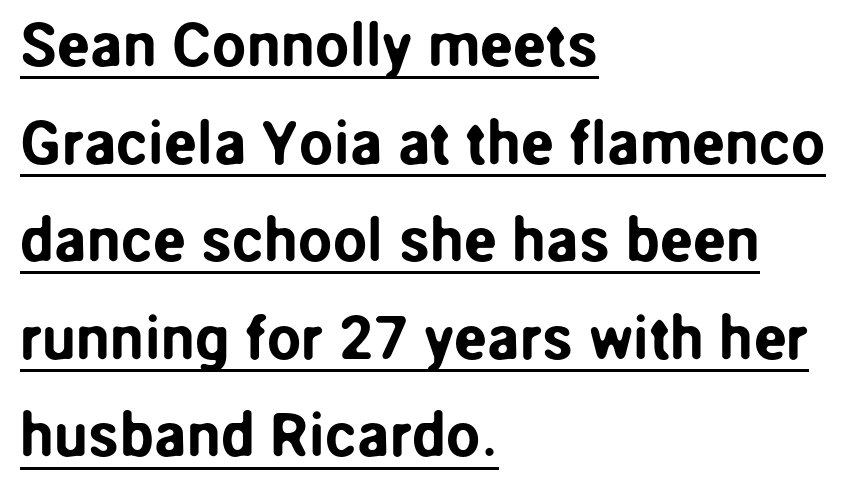
{"serif": "no", "italic": "no", "width": "normal", "stroke_contrast": "low", "x_height": "medium", "monospaced": "no", "underline": "yes", "align": "left", "line_spacing": "normal", "line_spacing_ratio": 1.6, "letter_spacing": "normal", "letter_spacing_em": 0.0, "glyph_px": 61}
